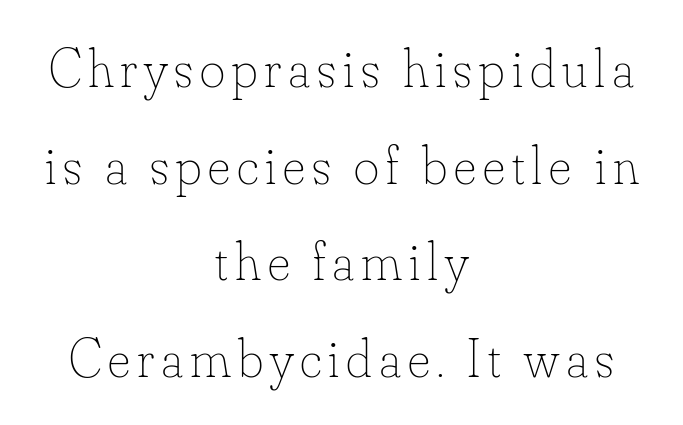
Does the copy run flush right? No — it is centered line by line. The typesetting does not lean heavy: it is not bold. The rendering uses natural spacing where letterforms have individual widths. Type without underlining. Posture: upright roman.
